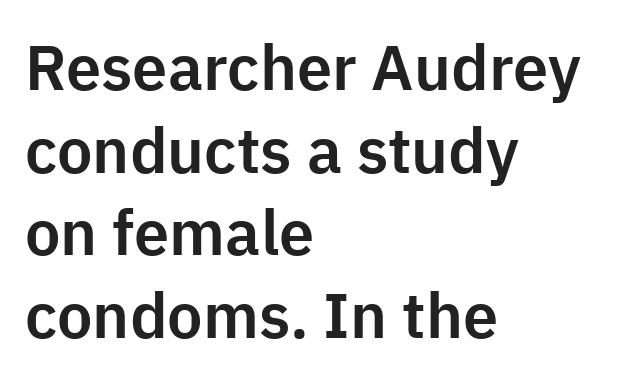
The image shows 63 px sans-serif type, upright; set left-aligned, normal line spacing (1.31x), normal letter spacing, not underlined; low stroke contrast and a medium x-height.
